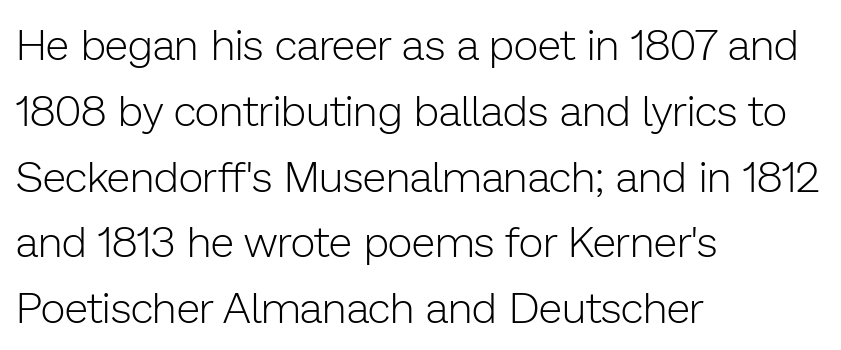
{"serif": "no", "italic": "no", "bold": "no", "weight": "light", "width": "normal", "stroke_contrast": "low", "x_height": "medium", "monospaced": "no", "underline": "no", "align": "left", "line_spacing": "normal", "line_spacing_ratio": 1.53, "letter_spacing": "normal", "letter_spacing_em": 0.0, "glyph_px": 43}
